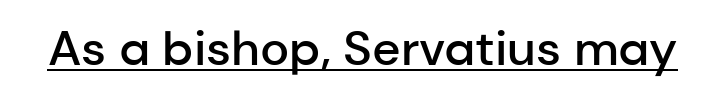
The image shows 49 px semibold sans-serif type, upright; set normal letter spacing, underlined; low stroke contrast and a medium x-height.
